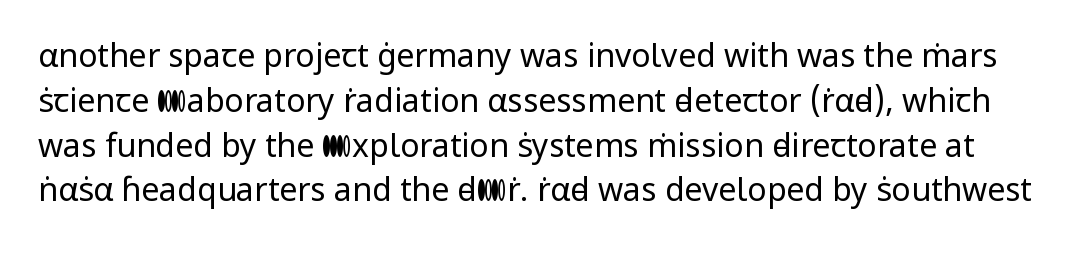
{"serif": "no", "italic": "no", "bold": "no", "weight": "regular", "width": "normal", "stroke_contrast": "low", "x_height": "medium", "monospaced": "no", "underline": "no", "line_spacing": "normal", "line_spacing_ratio": 1.4, "letter_spacing": "normal", "letter_spacing_em": 0.0, "glyph_px": 32}
